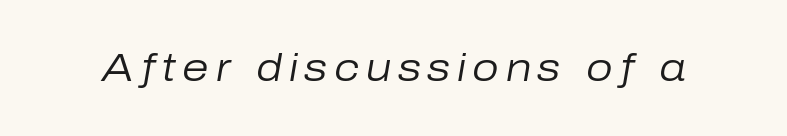
Emphasis-style slanted type is in use. Underlining? Definitely not there. The rendering uses natural spacing where letterforms have individual widths. On a weight scale, this lands at 450 or below.
